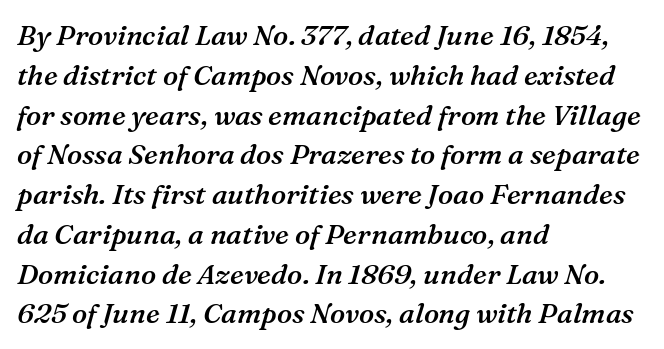
{"serif": "yes", "italic": "yes", "lean": "right", "slant_degrees": 16, "bold": "semi", "weight": "semibold", "width": "normal", "stroke_contrast": "medium", "x_height": "medium", "monospaced": "no", "underline": "no", "align": "left", "line_spacing": "normal", "line_spacing_ratio": 1.42, "letter_spacing": "normal", "letter_spacing_em": 0.0, "glyph_px": 28}
